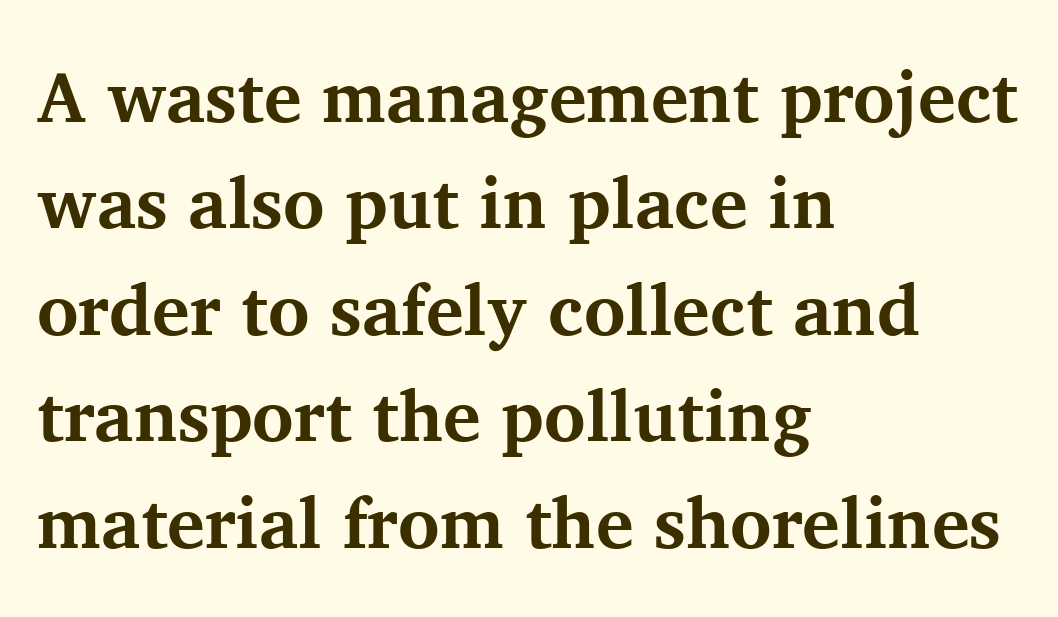
Q: Is the text bold? A: Yes.
Q: Is the text italic (slanted)? A: No, it is upright.
Q: Is the typeface a serif or a sans-serif typeface? A: Serif.
Q: Is the text underlined? A: No.
Q: How is the paragraph aligned? A: Left-aligned.
Q: Is the spacing between letters normal or unusually wide? A: Normal.
Q: Is the spacing between lines tight, normal or loose? A: Normal.
Q: Width (condensed, normal, or wide)? A: Normal.
Q: Stroke contrast? A: Medium.
Q: x-height? A: Medium.
Q: Monospaced? A: No.
